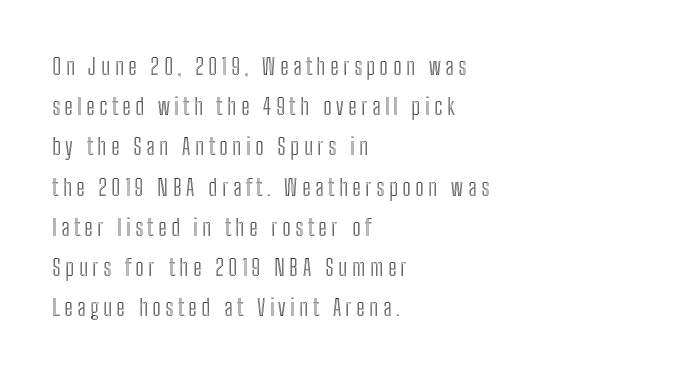
Q: Is the text italic (slanted)? A: No, it is upright.
Q: Is the text underlined? A: No.
Q: How is the paragraph aligned? A: Left-aligned.
Q: Is the spacing between letters normal or unusually wide? A: Unusually wide.
